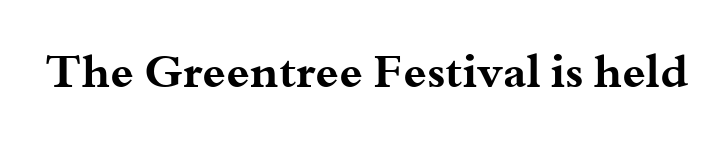
{"serif": "yes", "italic": "no", "bold": "yes", "weight": "bold", "width": "wide", "stroke_contrast": "medium", "x_height": "small", "monospaced": "no", "underline": "no", "letter_spacing": "normal", "letter_spacing_em": 0.0, "glyph_px": 47}
